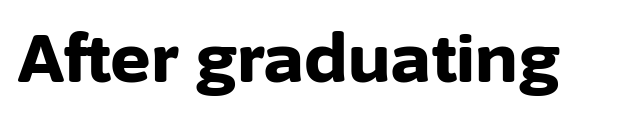
The image shows 68 px bold sans-serif type, upright; set normal letter spacing, not underlined; low stroke contrast and a medium x-height.
